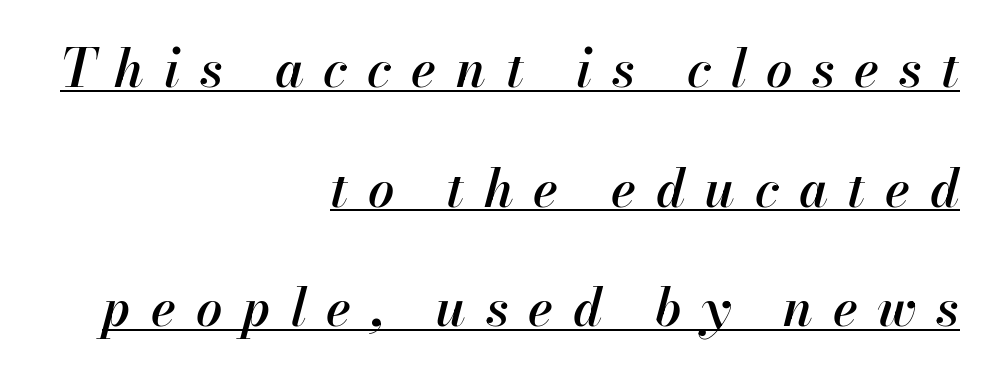
Glance below the letters and you will spot a drawn line. A typesetter would call this proportional, since set widths differ per character. Students, this is semibold: more ink than regular, less than bold. You can tell it's italic because the verticals aren't actually vertical. The line-height multiplier appears high, well above default.
